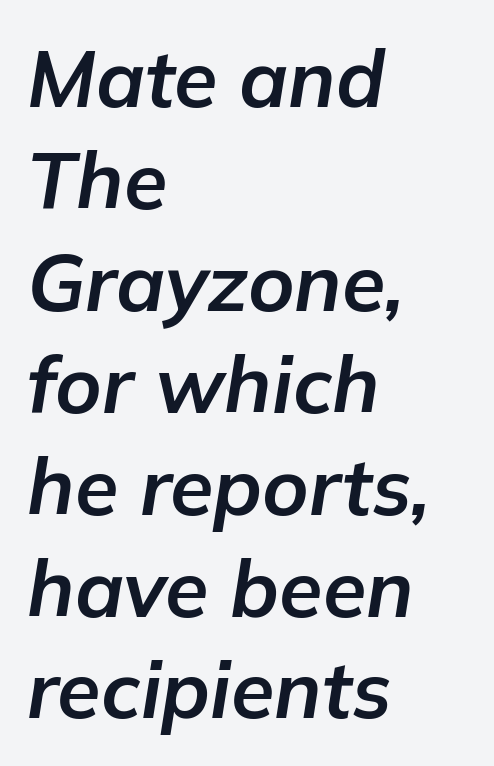
Quick note: italic. Nobody touched the tracking dial on this one. The face used here has the dense, thick strokes of a bold. Regarding leading, the lines here are spaced in the standard way. All the whitespace from short lines collects on the right. Here the designer chose a conventional face with non-uniform glyph widths.
